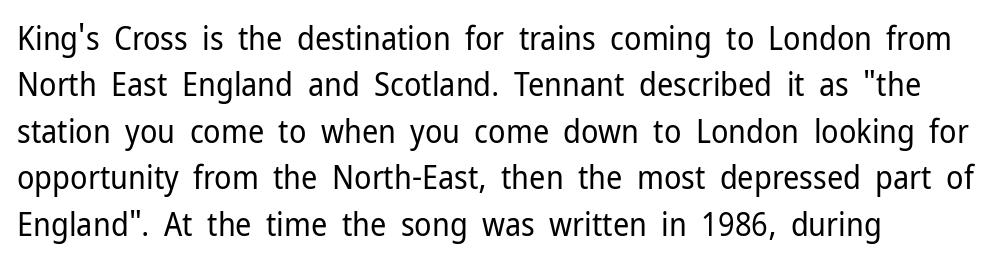
You can tell from the bare stems that sans-serif type was used. Unbolded letterforms with no extra heft. The specimen omits any rule beneath the text block's lines. Rows of type keep a routine distance in the vertical direction. Spacing verdict: proportional, widths tailored to each character.
